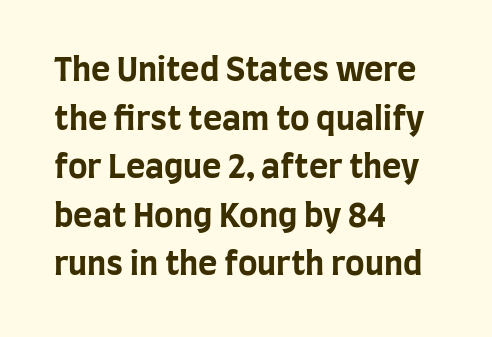
A typesetter would label this face a sans. Is this a fixed-width face? No — the glyphs have proportional, varying widths. In terms of leading, this rendering sits right in the middle. Short and long lines alike share a common starting point at left. These lines keep a tight, regular rhythm from letter to letter.
